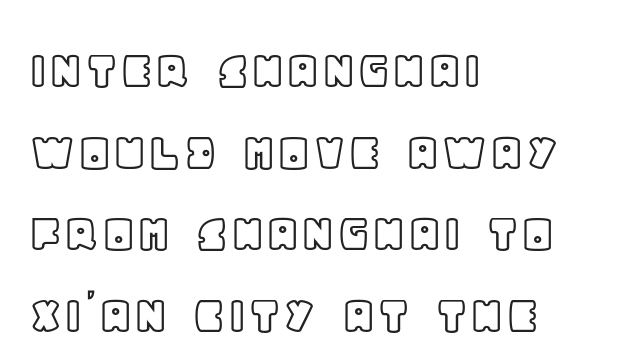
The image shows 57 px text type, upright; set left-aligned, normal line spacing (1.43x), normal letter spacing, not underlined; a large x-height.
